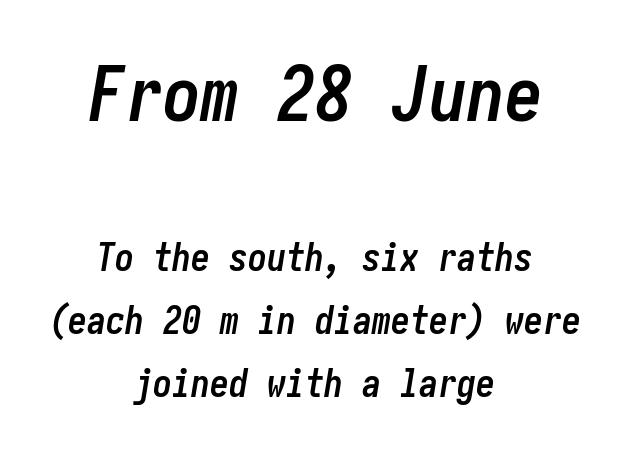
The image shows 76 px semibold, condensed type, italic (leaning right); set centered, normal line spacing (1.66x), normal letter spacing, not underlined; the first (top) block is 2.0x larger; low stroke contrast and a medium x-height.
